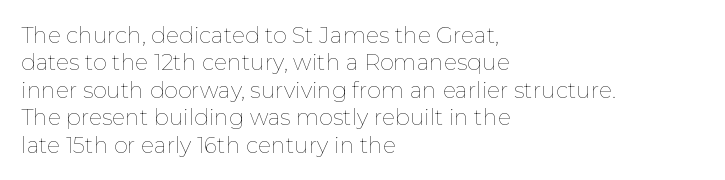
Q: Is the text bold? A: No.
Q: Is the text italic (slanted)? A: No, it is upright.
Q: Is the text underlined? A: No.
Q: How is the paragraph aligned? A: Left-aligned.
Q: Is the spacing between letters normal or unusually wide? A: Normal.
Q: Is the spacing between lines tight, normal or loose? A: Normal.
